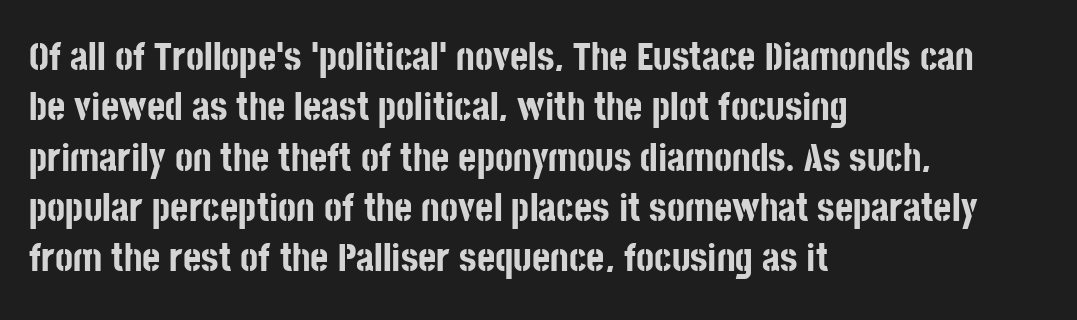
The image shows 39 px bold, condensed sans-serif type, upright; set left-aligned, normal line spacing (1.29x), normal letter spacing, not underlined; low stroke contrast and a large x-height.
